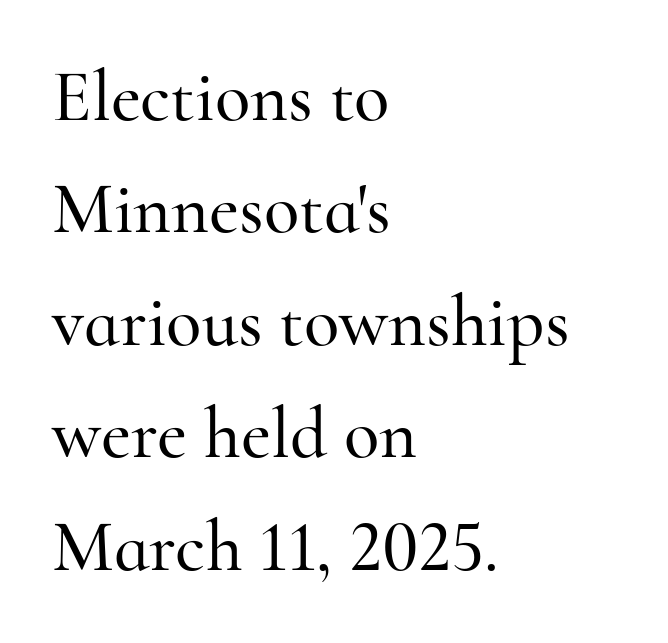
{"serif": "yes", "italic": "no", "width": "normal", "stroke_contrast": "high", "x_height": "small", "monospaced": "no", "underline": "no", "align": "left", "line_spacing": "normal", "line_spacing_ratio": 1.54, "letter_spacing": "normal", "letter_spacing_em": 0.0, "glyph_px": 73}
